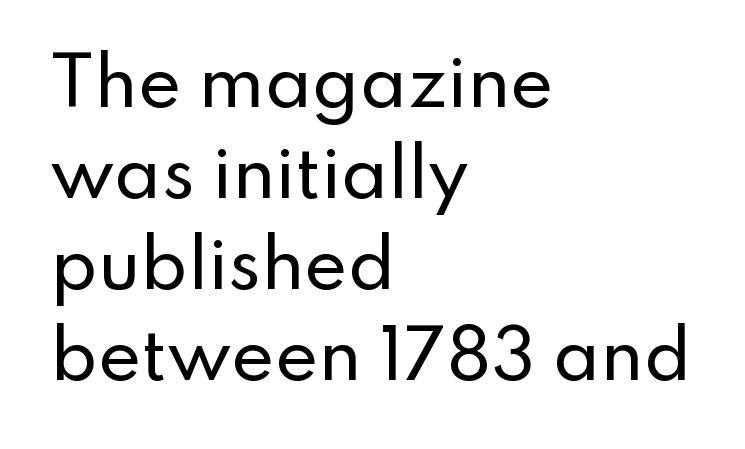
Does the lettering tilt? It doesn't — this is upright. Spacing between characters is what you'd get straight out of the box. This sample keeps an unexceptional amount of space between lines. Casual observation: everything's shoved over to the left. A typesetter would call this proportional, since set widths differ per character. Stroke terminals: plain, sans-serif.
